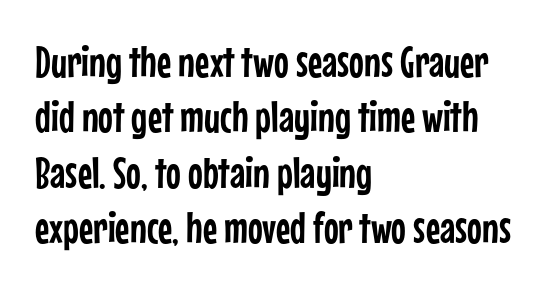
Q: Is the text italic (slanted)? A: No, it is upright.
Q: Is the typeface a serif or a sans-serif typeface? A: Sans-serif.
Q: Is the text underlined? A: No.
Q: How is the paragraph aligned? A: Left-aligned.
Q: Is the spacing between letters normal or unusually wide? A: Normal.
Q: Is the spacing between lines tight, normal or loose? A: Normal.
Q: Width (condensed, normal, or wide)? A: Condensed.
Q: Stroke contrast? A: Low.
Q: x-height? A: Medium.
Q: Monospaced? A: No.
